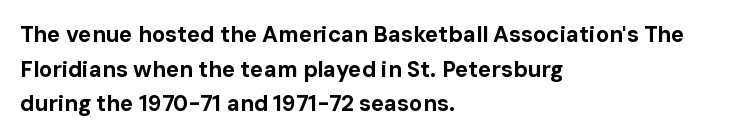
This sample uses an upright cut, with every glyph sitting square on the baseline. Whoever set this chose a conventional vertical rhythm. Students, note that the glyphs here touch the page at normal intervals. Strokes here are thick enough to call this a true bold.
